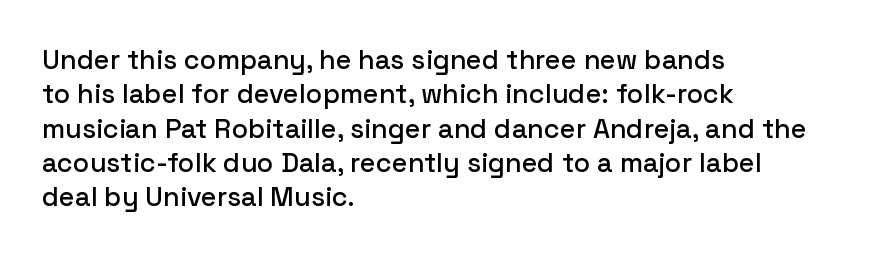
Q: Is the text italic (slanted)? A: No, it is upright.
Q: Is the text underlined? A: No.
Q: How is the paragraph aligned? A: Left-aligned.
Q: Is the spacing between letters normal or unusually wide? A: Normal.
Q: Is the spacing between lines tight, normal or loose? A: Normal.
